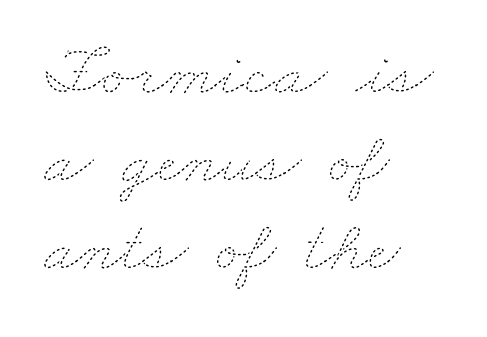
Notice how the passage keeps a crisp vertical edge on the left only. Each stroke keeps to a modest, everyday thickness or less. Plain, unruled lines of type. The tracking reads as untouched default to a designer's eye.
